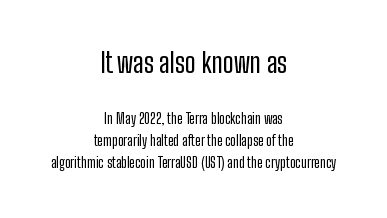
Q: Is the text bold? A: No.
Q: Is the text italic (slanted)? A: No, it is upright.
Q: Is the text underlined? A: No.
Q: How is the paragraph aligned? A: Centered.
Q: Is the spacing between letters normal or unusually wide? A: Normal.
Q: Is the spacing between lines tight, normal or loose? A: Normal.
Q: Which block of text is set in a larger size, the first (top) or the second (bottom)? A: The first (top) one.
